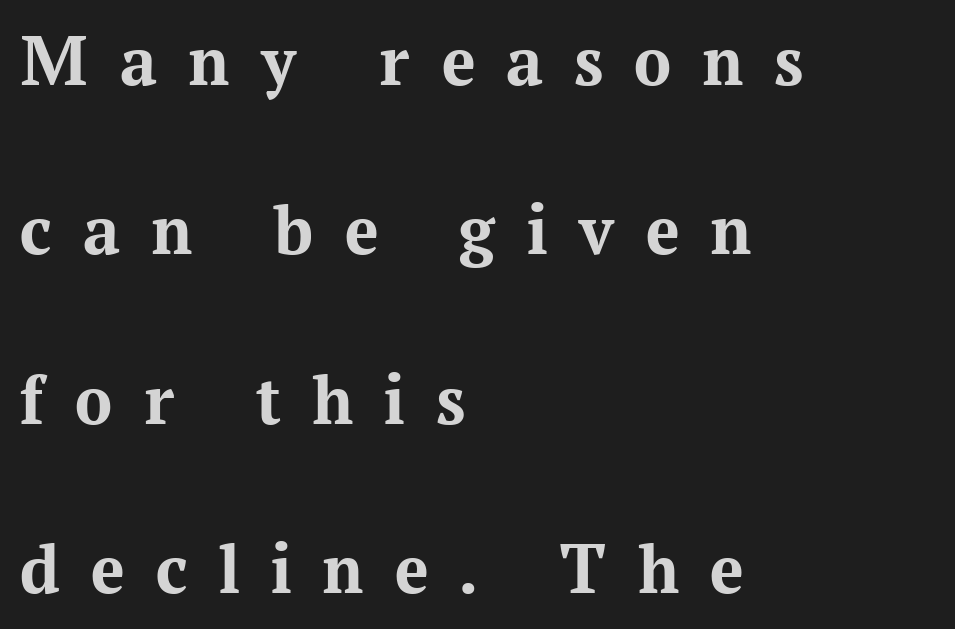
The image shows 74 px bold serif type, upright; set left-aligned, loose line spacing (2.29x), unusually wide letter spacing (+0.42 em), not underlined; medium stroke contrast and a medium x-height.
